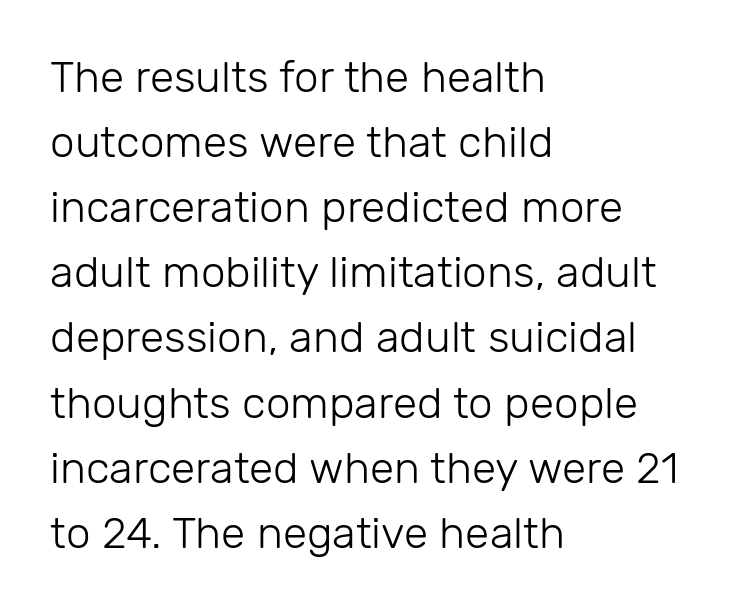
Weight: not bold — regular or lighter. The area under the type is left untouched. Nope, no serifs anywhere on these letters. Students, note that the glyphs here touch the page at normal intervals.
